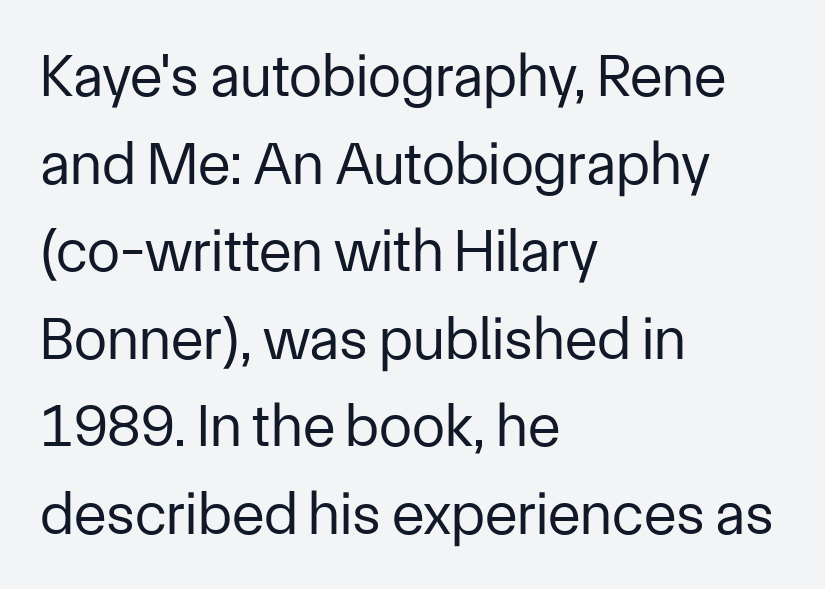
{"serif": "no", "italic": "no", "bold": "no", "weight": "regular", "width": "normal", "stroke_contrast": "low", "x_height": "medium", "monospaced": "no", "underline": "no", "align": "left", "line_spacing": "normal", "line_spacing_ratio": 1.46, "letter_spacing": "normal", "letter_spacing_em": 0.0, "glyph_px": 60}
